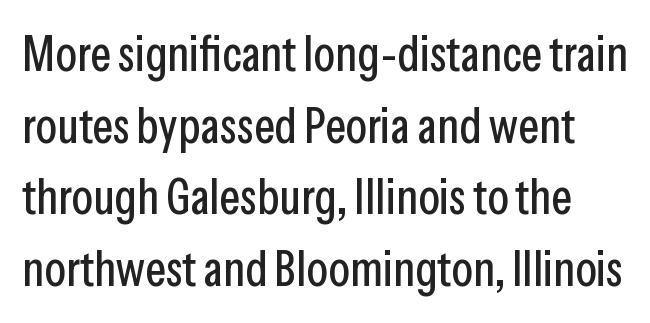
The space beneath each line is pristine and unruled. Here the designer chose a conventional face with non-uniform glyph widths. The lettering holds an erect, upright posture throughout. There is no visible air inserted between adjacent glyphs.
